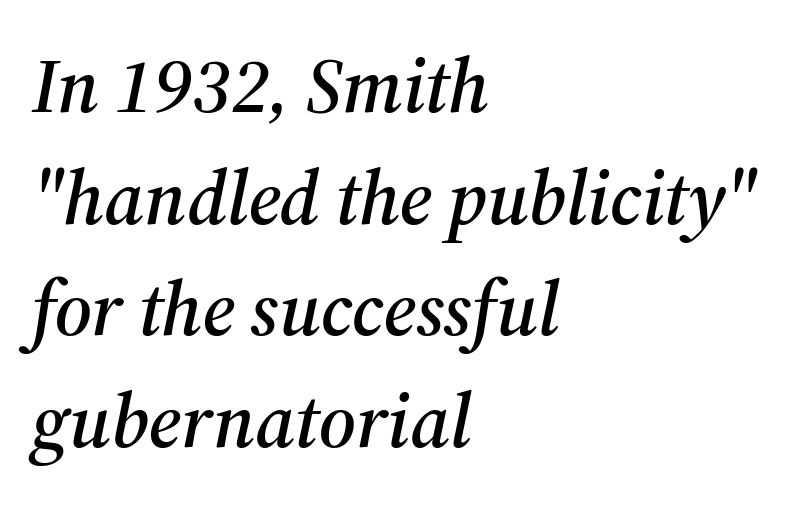
{"serif": "yes", "italic": "yes", "lean": "right", "slant_degrees": 12, "width": "normal", "stroke_contrast": "medium", "x_height": "medium", "monospaced": "no", "underline": "no", "align": "left", "line_spacing": "normal", "line_spacing_ratio": 1.45, "letter_spacing": "normal", "letter_spacing_em": 0.0, "glyph_px": 77}
